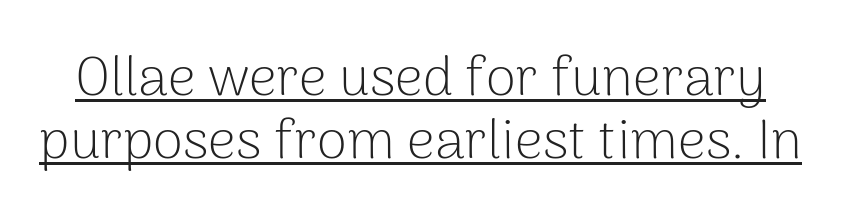
Q: Is the text bold? A: No.
Q: Is the text italic (slanted)? A: No, it is upright.
Q: Is the typeface a serif or a sans-serif typeface? A: Sans-serif.
Q: Is the text underlined? A: Yes.
Q: Is the spacing between letters normal or unusually wide? A: Normal.
Q: Is the spacing between lines tight, normal or loose? A: Tight.
Q: Width (condensed, normal, or wide)? A: Normal.
Q: Stroke contrast? A: Low.
Q: x-height? A: Medium.
Q: Monospaced? A: No.
